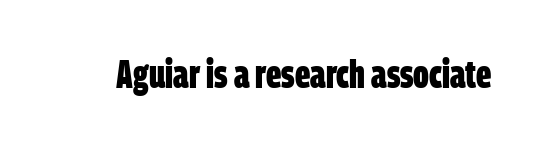
Proportional: the letters do not fall into vertical columns. Heft: maximum for text — a bold. The text was rendered using a sans face with plain stroke endings. A bare baseline throughout the passage. The gaps between neighbouring characters are ordinary and unremarkable.
